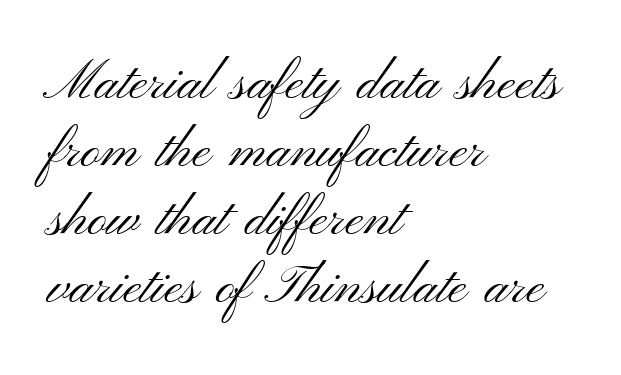
The image shows 54 px light, wide sans-serif type; set left-aligned, normal line spacing (1.26x), normal letter spacing, not underlined; medium stroke contrast and a small x-height.
